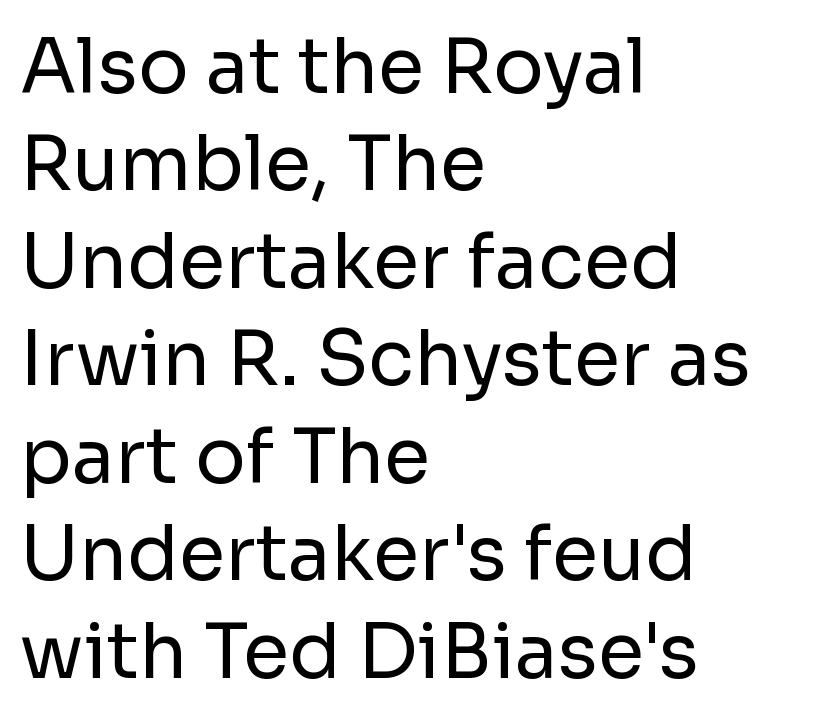
Q: Is the text bold? A: No.
Q: Is the text italic (slanted)? A: No, it is upright.
Q: Is the typeface a serif or a sans-serif typeface? A: Sans-serif.
Q: Is the text underlined? A: No.
Q: How is the paragraph aligned? A: Left-aligned.
Q: Is the spacing between letters normal or unusually wide? A: Normal.
Q: Is the spacing between lines tight, normal or loose? A: Normal.
Q: Width (condensed, normal, or wide)? A: Normal.
Q: Stroke contrast? A: Low.
Q: x-height? A: Medium.
Q: Monospaced? A: No.
